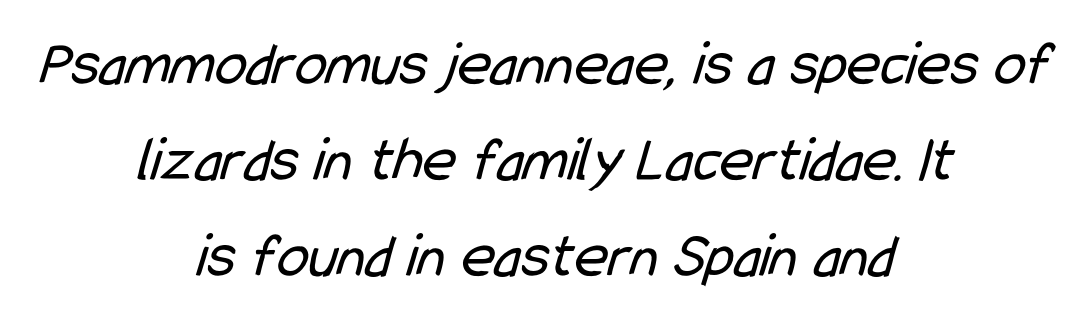
Q: Is the text bold? A: No.
Q: Is the typeface a serif or a sans-serif typeface? A: Sans-serif.
Q: Is the text underlined? A: No.
Q: How is the paragraph aligned? A: Centered.
Q: Is the spacing between letters normal or unusually wide? A: Normal.
Q: Is the spacing between lines tight, normal or loose? A: Normal.
Q: Width (condensed, normal, or wide)? A: Condensed.
Q: Stroke contrast? A: Low.
Q: x-height? A: Medium.
Q: Monospaced? A: No.
